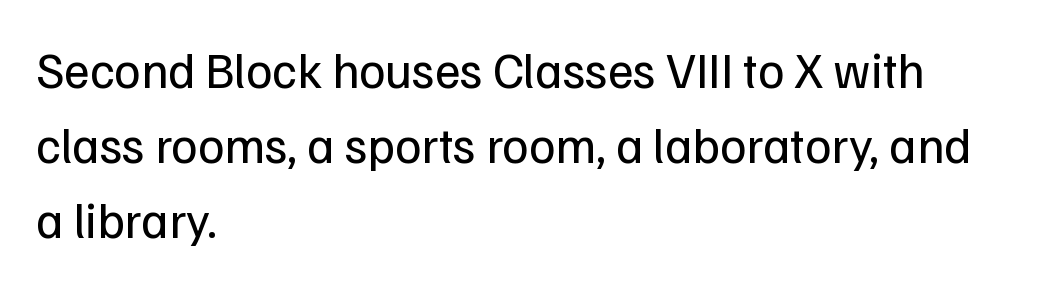
Q: Is the text bold? A: No.
Q: Is the text italic (slanted)? A: No, it is upright.
Q: Is the typeface a serif or a sans-serif typeface? A: Sans-serif.
Q: Is the text underlined? A: No.
Q: How is the paragraph aligned? A: Left-aligned.
Q: Is the spacing between letters normal or unusually wide? A: Normal.
Q: Is the spacing between lines tight, normal or loose? A: Normal.
Q: Width (condensed, normal, or wide)? A: Normal.
Q: Stroke contrast? A: Low.
Q: x-height? A: Medium.
Q: Monospaced? A: No.
